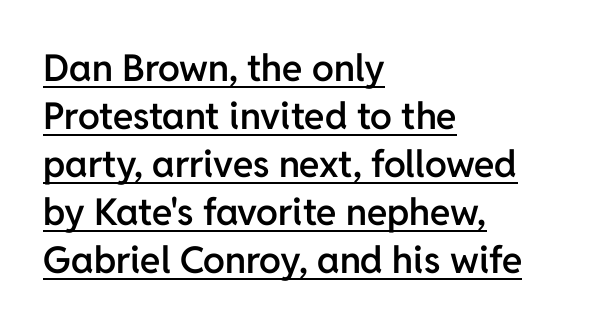
Strokes here are thickened, but only to semibold level. You can tell it's not italic because the verticals are truly vertical. Notice how a bar underscores the lettering throughout. The leading is moderate, giving the passage an even texture.
